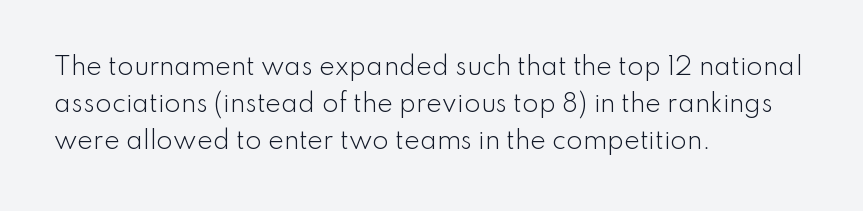
Ordinary non-slanted type is in use. This sample uses plain, unmodified letter spacing. Has an underline been added? It has not. The designer left line spacing at the default. The cut favours lightness, reaching ordinary text weight at its darkest. Layout note: lines flush left.
